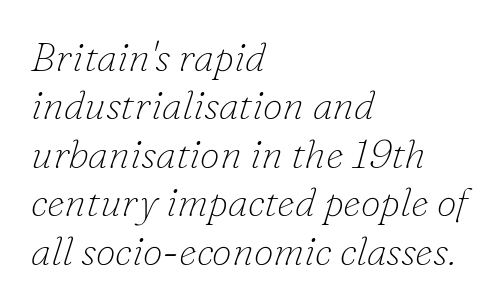
{"serif": "yes", "italic": "yes", "lean": "right", "slant_degrees": 16, "bold": "no", "weight": "thin", "width": "normal", "stroke_contrast": "low", "x_height": "small", "monospaced": "no", "underline": "no", "align": "left", "line_spacing_ratio": 1.21, "letter_spacing": "normal", "letter_spacing_em": 0.0, "glyph_px": 40}
